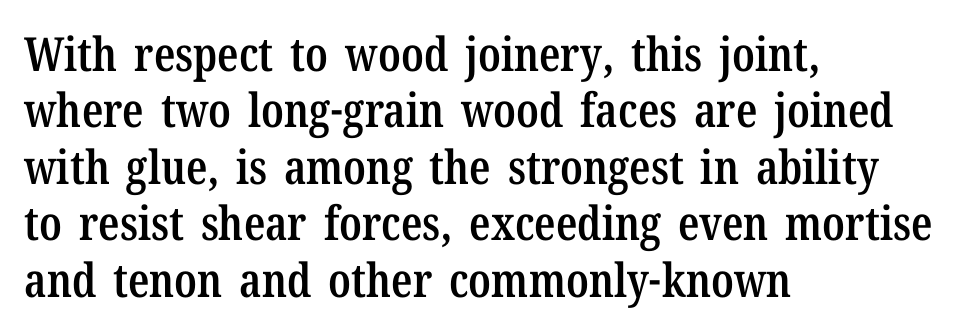
Q: Is the text bold? A: Semi-bold.
Q: Is the text italic (slanted)? A: No, it is upright.
Q: Is the typeface a serif or a sans-serif typeface? A: Serif.
Q: Is the text underlined? A: No.
Q: How is the paragraph aligned? A: Left-aligned.
Q: Is the spacing between letters normal or unusually wide? A: Normal.
Q: Width (condensed, normal, or wide)? A: Condensed.
Q: Stroke contrast? A: Low.
Q: x-height? A: Medium.
Q: Monospaced? A: No.
